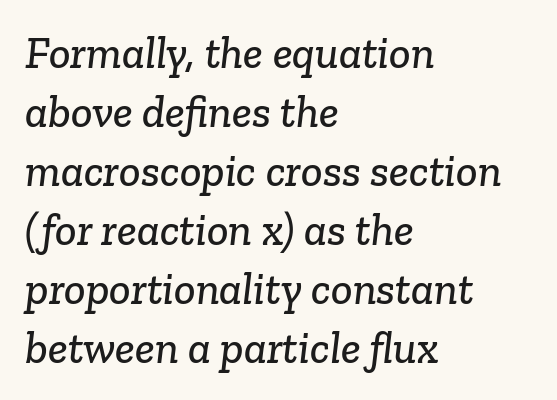
{"serif": "yes", "width": "normal", "stroke_contrast": "low", "x_height": "medium", "monospaced": "no", "underline": "no", "align": "left", "line_spacing": "normal", "line_spacing_ratio": 1.31, "letter_spacing": "normal", "letter_spacing_em": 0.0, "glyph_px": 45}
